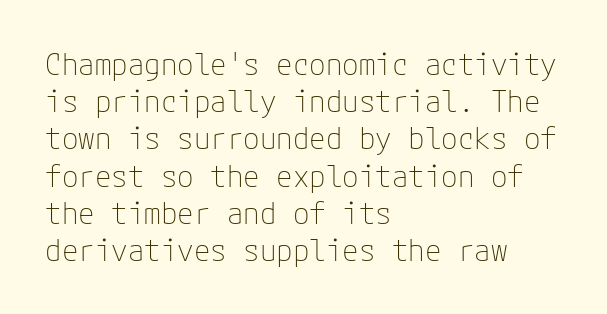
{"serif": "no", "italic": "no", "bold": "no", "weight": "thin", "width": "normal", "stroke_contrast": "low", "x_height": "medium", "underline": "no", "align": "left", "line_spacing_ratio": 1.24, "letter_spacing": "normal", "letter_spacing_em": 0.0, "glyph_px": 30}
